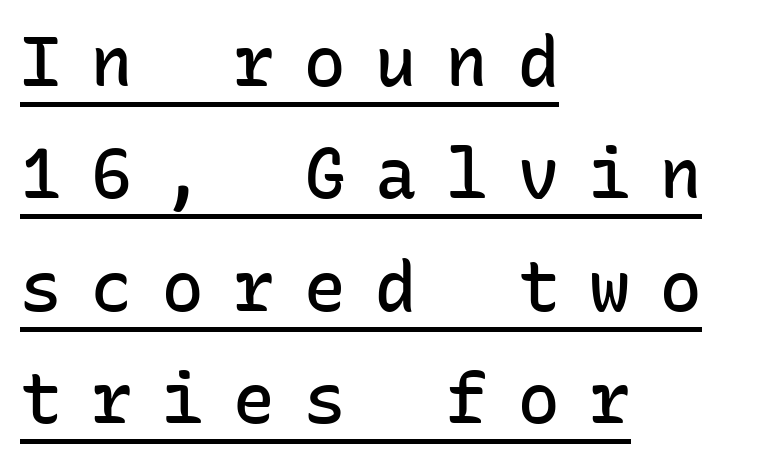
Q: Is the text bold? A: Semi-bold.
Q: Is the text italic (slanted)? A: No, it is upright.
Q: Is the typeface a serif or a sans-serif typeface? A: Sans-serif.
Q: Is the text underlined? A: Yes.
Q: How is the paragraph aligned? A: Left-aligned.
Q: Is the spacing between letters normal or unusually wide? A: Unusually wide.
Q: Is the spacing between lines tight, normal or loose? A: Normal.
Q: Width (condensed, normal, or wide)? A: Normal.
Q: Stroke contrast? A: Low.
Q: x-height? A: Medium.
Q: Monospaced? A: Yes.
